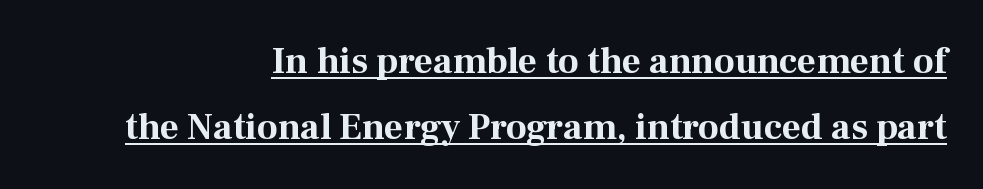
The image shows 37 px bold serif type, upright; set right-aligned, line spacing 1.78x, normal letter spacing, underlined; medium stroke contrast and a medium x-height.
